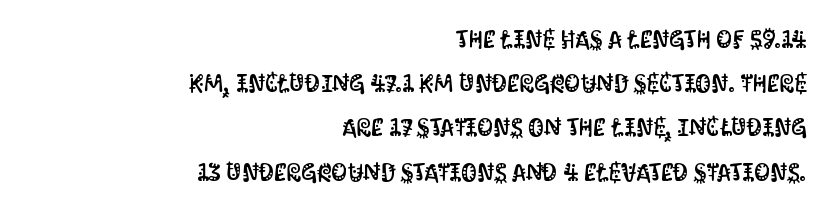
Characters remain perfectly vertical along every line. Words float on clear page, feet unadorned. Alignment: flush right. Each word holds together tightly as a unit, with standard inter-letter gaps.
